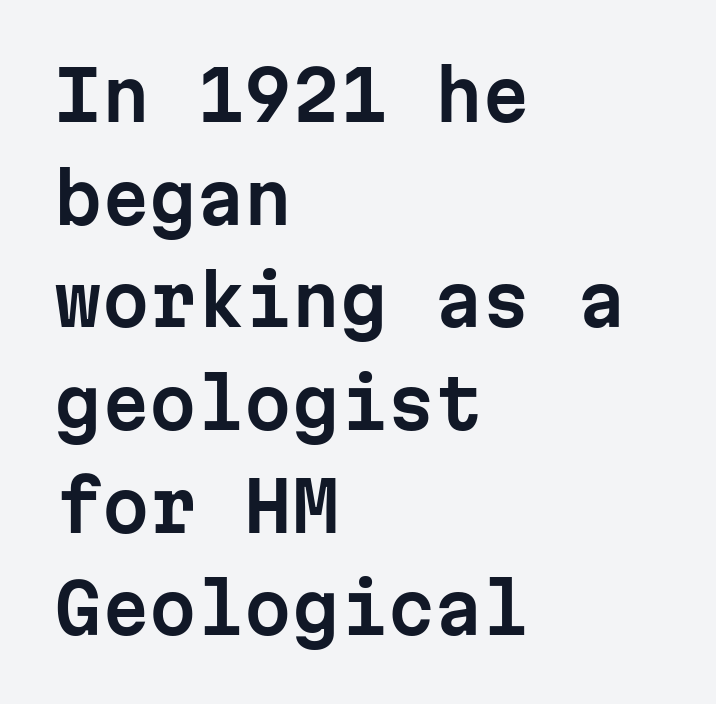
The image shows 68 px sans-serif type, upright, monospaced; set left-aligned, normal line spacing (1.51x), normal letter spacing, not underlined; low stroke contrast and a medium x-height.
